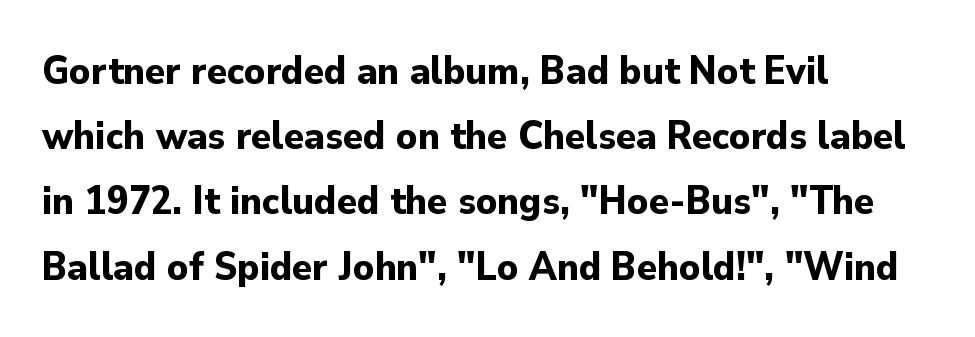
Q: Is the text bold? A: Yes.
Q: Is the text italic (slanted)? A: No, it is upright.
Q: Is the typeface a serif or a sans-serif typeface? A: Sans-serif.
Q: Is the text underlined? A: No.
Q: How is the paragraph aligned? A: Left-aligned.
Q: Is the spacing between letters normal or unusually wide? A: Normal.
Q: Is the spacing between lines tight, normal or loose? A: Normal.
Q: Width (condensed, normal, or wide)? A: Normal.
Q: Stroke contrast? A: Low.
Q: x-height? A: Small.
Q: Monospaced? A: No.
